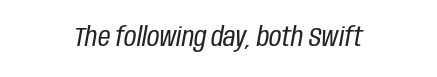
{"italic": "yes", "lean": "right", "slant_degrees": 10, "bold": "no", "underline": "no", "align": "center", "letter_spacing": "normal", "letter_spacing_em": 0.0, "glyph_px": 27}
